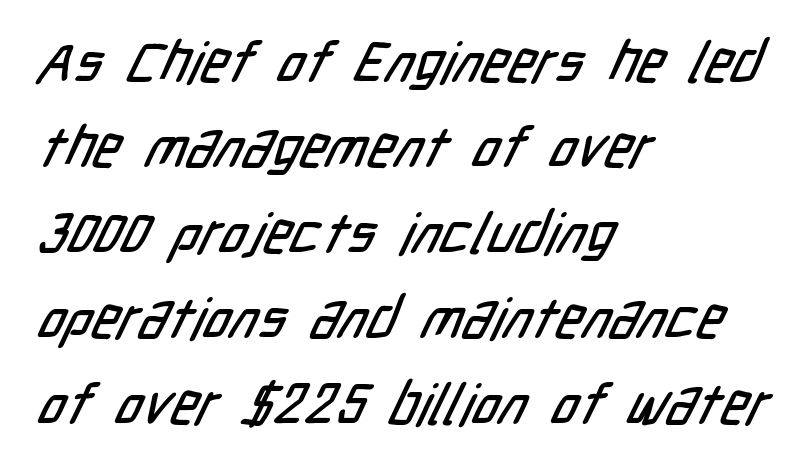
The image shows 57 px condensed sans-serif type; set left-aligned, normal line spacing (1.5x), normal letter spacing, not underlined; low stroke contrast and a medium x-height.
